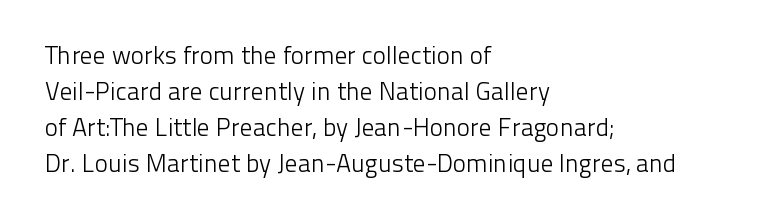
Q: Is the text bold? A: No.
Q: Is the text italic (slanted)? A: No, it is upright.
Q: Is the text underlined? A: No.
Q: How is the paragraph aligned? A: Left-aligned.
Q: Is the spacing between letters normal or unusually wide? A: Normal.
Q: Is the spacing between lines tight, normal or loose? A: Normal.
